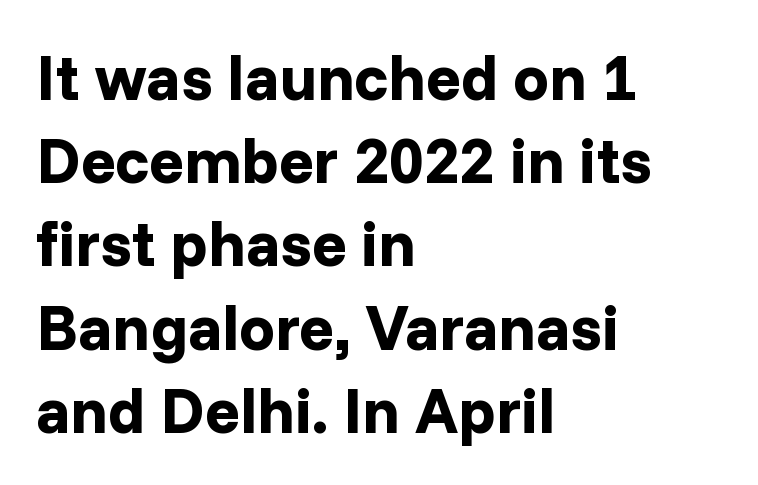
Q: Is the text bold? A: Yes.
Q: Is the text italic (slanted)? A: No, it is upright.
Q: Is the typeface a serif or a sans-serif typeface? A: Sans-serif.
Q: Is the text underlined? A: No.
Q: How is the paragraph aligned? A: Left-aligned.
Q: Is the spacing between letters normal or unusually wide? A: Normal.
Q: Is the spacing between lines tight, normal or loose? A: Normal.
Q: Width (condensed, normal, or wide)? A: Normal.
Q: Stroke contrast? A: Low.
Q: x-height? A: Medium.
Q: Monospaced? A: No.
